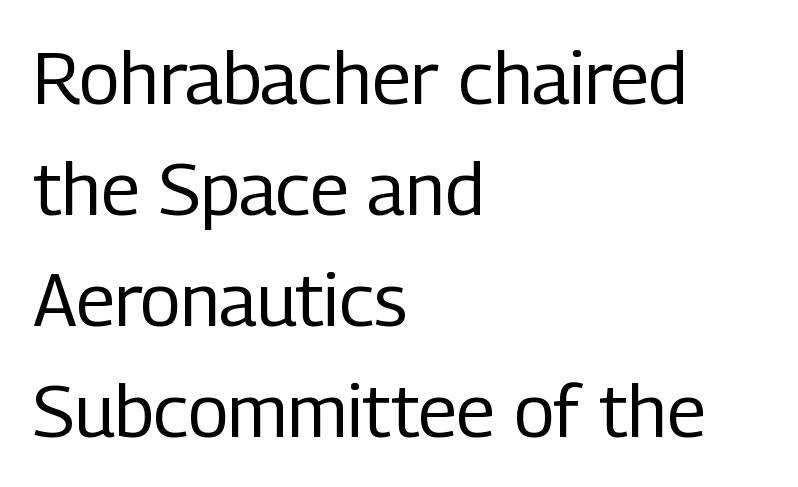
The image shows 73 px regular-weight, condensed sans-serif type, upright; set left-aligned, normal line spacing (1.52x), normal letter spacing, not underlined; low stroke contrast and a medium x-height.
